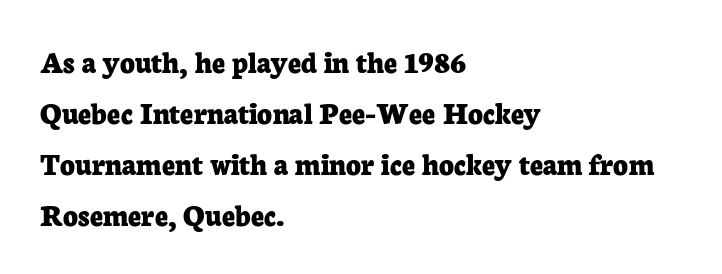
The image shows 32 px bold serif type, upright; set left-aligned, normal line spacing (1.59x), normal letter spacing, not underlined; low stroke contrast and a medium x-height.
